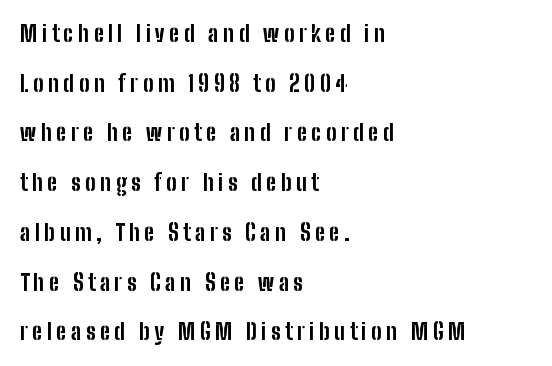
Q: Is the text bold? A: Yes.
Q: Is the text italic (slanted)? A: No, it is upright.
Q: Is the text underlined? A: No.
Q: How is the paragraph aligned? A: Left-aligned.
Q: Is the spacing between letters normal or unusually wide? A: Unusually wide.
Q: Is the spacing between lines tight, normal or loose? A: Loose.
